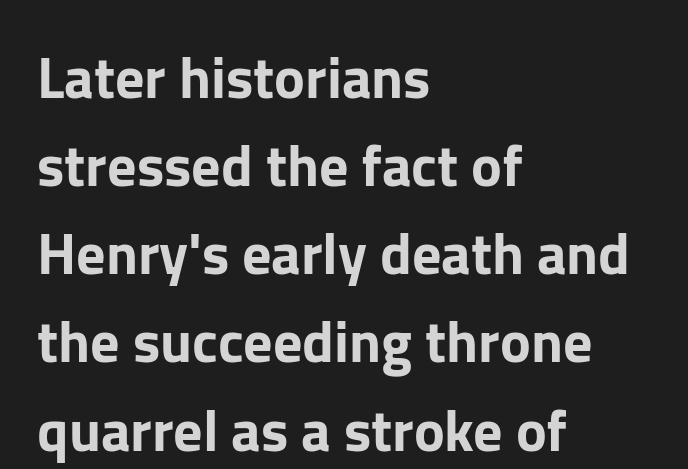
Is the letter spacing exaggerated? No — it looks like the ordinary default. The rendering anchors every line to the left-hand side. Compared with typical paragraphs, the rows here are spaced about the same. The rendering uses natural spacing where letterforms have individual widths. The type sits square on the baseline with zero lean.
